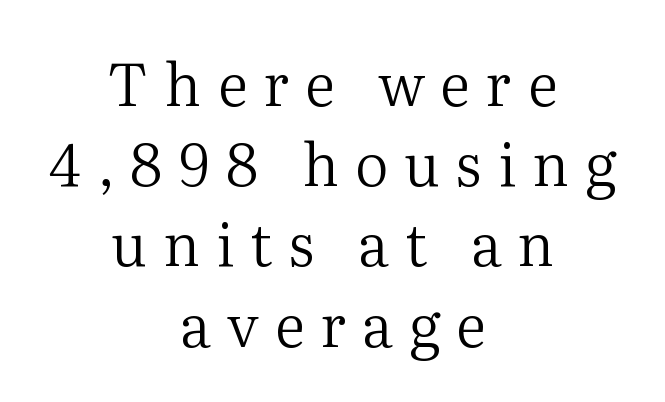
This is the regular roman posture of the typeface. Character widths vary here, with narrow letters taking less room than wide ones. The typeface has the unassuming heft of standard copy or less. Observe the serifs anchoring each vertical stroke in this sample.
